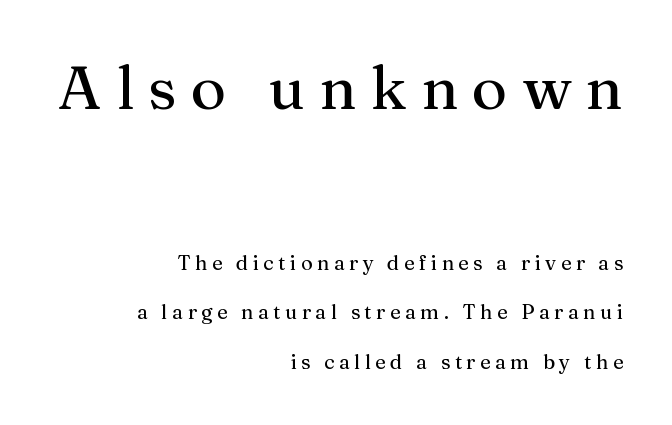
Q: Is the text italic (slanted)? A: No, it is upright.
Q: Is the typeface a serif or a sans-serif typeface? A: Serif.
Q: Is the text underlined? A: No.
Q: How is the paragraph aligned? A: Right-aligned.
Q: Is the spacing between letters normal or unusually wide? A: Unusually wide.
Q: Is the spacing between lines tight, normal or loose? A: Loose.
Q: Which block of text is set in a larger size, the first (top) or the second (bottom)? A: The first (top) one.
Q: Width (condensed, normal, or wide)? A: Normal.
Q: Stroke contrast? A: Medium.
Q: x-height? A: Medium.
Q: Monospaced? A: No.
